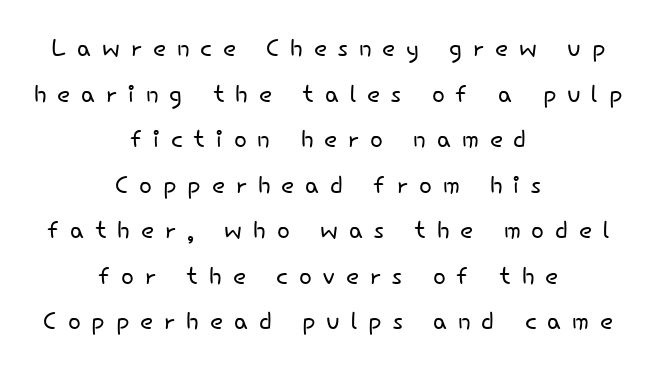
Q: Is the text bold? A: No.
Q: Is the text italic (slanted)? A: No, it is upright.
Q: Is the typeface a serif or a sans-serif typeface? A: Sans-serif.
Q: Is the text underlined? A: No.
Q: How is the paragraph aligned? A: Centered.
Q: Is the spacing between letters normal or unusually wide? A: Unusually wide.
Q: Is the spacing between lines tight, normal or loose? A: Normal.
Q: Width (condensed, normal, or wide)? A: Normal.
Q: Stroke contrast? A: Low.
Q: x-height? A: Small.
Q: Monospaced? A: No.
